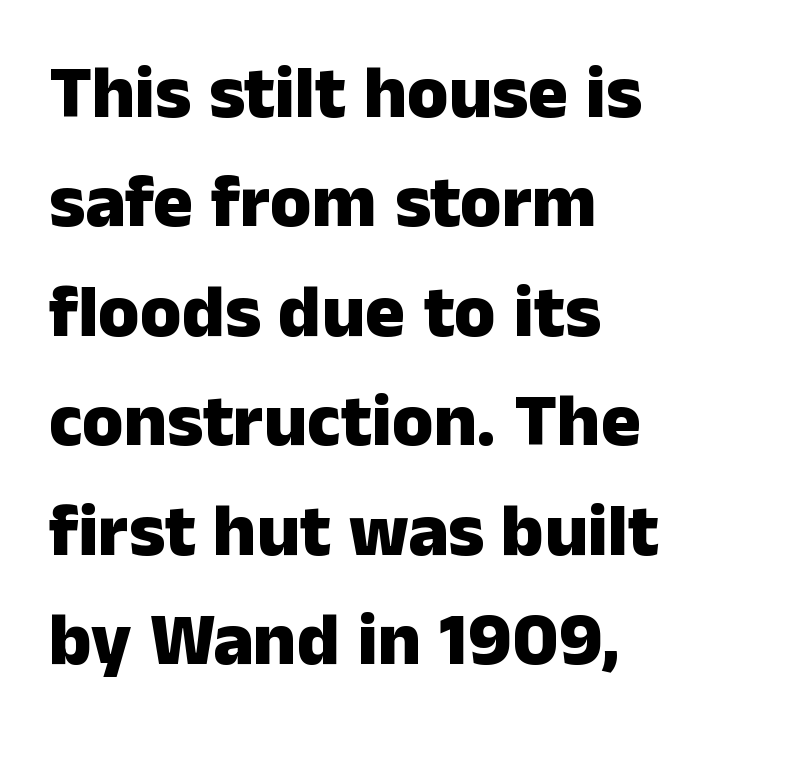
Q: Is the text bold? A: Yes.
Q: Is the text italic (slanted)? A: No, it is upright.
Q: Is the typeface a serif or a sans-serif typeface? A: Sans-serif.
Q: Is the text underlined? A: No.
Q: How is the paragraph aligned? A: Left-aligned.
Q: Is the spacing between letters normal or unusually wide? A: Normal.
Q: Is the spacing between lines tight, normal or loose? A: Normal.
Q: Width (condensed, normal, or wide)? A: Normal.
Q: Stroke contrast? A: Low.
Q: x-height? A: Medium.
Q: Monospaced? A: No.
